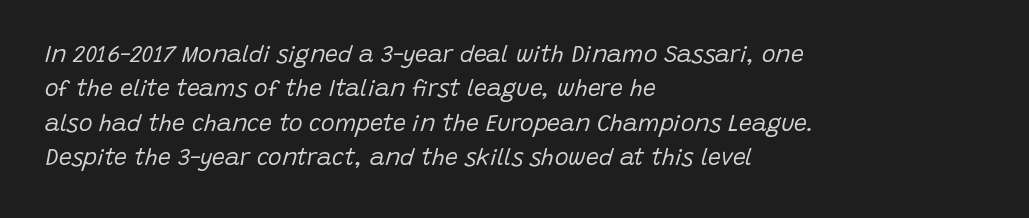
{"italic": "yes", "lean": "right", "slant_degrees": 15, "bold": "no", "underline": "no", "align": "left", "line_spacing": "normal", "line_spacing_ratio": 1.5, "letter_spacing": "normal", "letter_spacing_em": 0.0, "glyph_px": 23}
